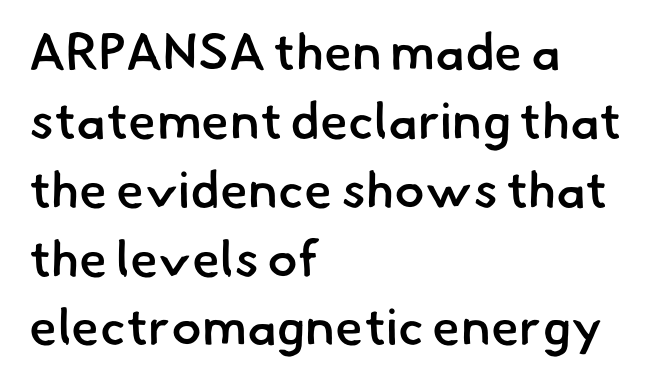
Q: Is the text bold? A: Semi-bold.
Q: Is the typeface a serif or a sans-serif typeface? A: Sans-serif.
Q: Is the text underlined? A: No.
Q: How is the paragraph aligned? A: Left-aligned.
Q: Is the spacing between letters normal or unusually wide? A: Normal.
Q: Is the spacing between lines tight, normal or loose? A: Normal.
Q: Width (condensed, normal, or wide)? A: Normal.
Q: Stroke contrast? A: Low.
Q: x-height? A: Small.
Q: Monospaced? A: No.
